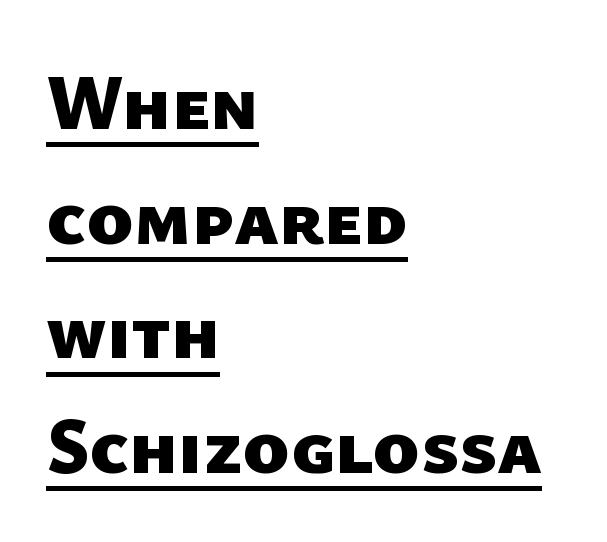
{"serif": "no", "bold": "yes", "weight": "heavy", "width": "normal", "stroke_contrast": "low", "x_height": "medium", "monospaced": "no", "underline": "yes", "align": "left", "line_spacing": "normal", "line_spacing_ratio": 1.47, "letter_spacing": "normal", "letter_spacing_em": 0.0, "glyph_px": 78}
